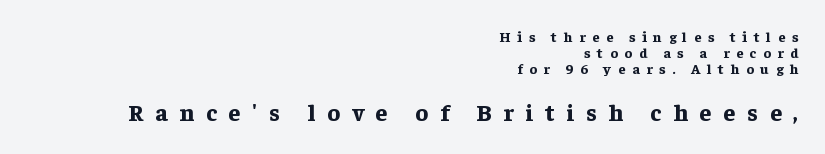
{"italic": "no", "bold": "yes", "underline": "no", "align": "right", "line_spacing_ratio": 1.16, "letter_spacing": "wide", "letter_spacing_em": 0.49, "larger_block": "second", "size_ratio": 1.71, "glyph_px": 24}
